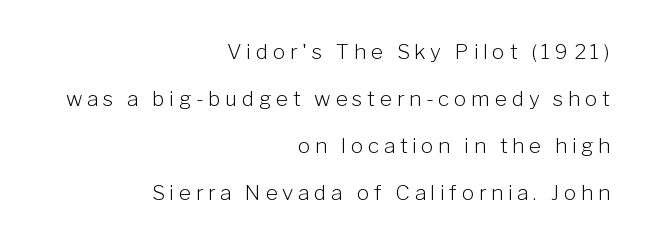
{"italic": "no", "bold": "no", "underline": "no", "align": "right", "line_spacing": "loose", "line_spacing_ratio": 2.24, "letter_spacing": "wide", "letter_spacing_em": 0.22, "glyph_px": 21}
